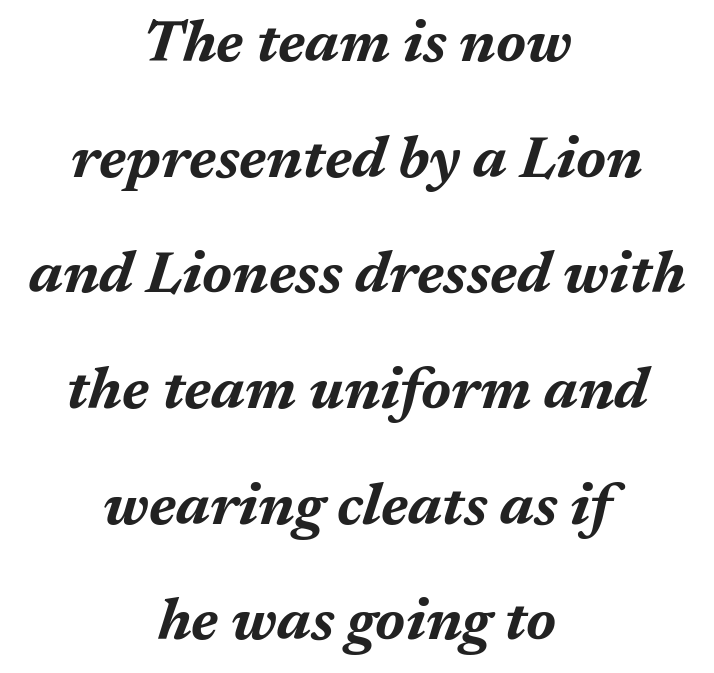
The image shows 59 px bold type, italic (leaning right); set centered, loose line spacing (1.96x), normal letter spacing, not underlined; medium stroke contrast and a medium x-height.
